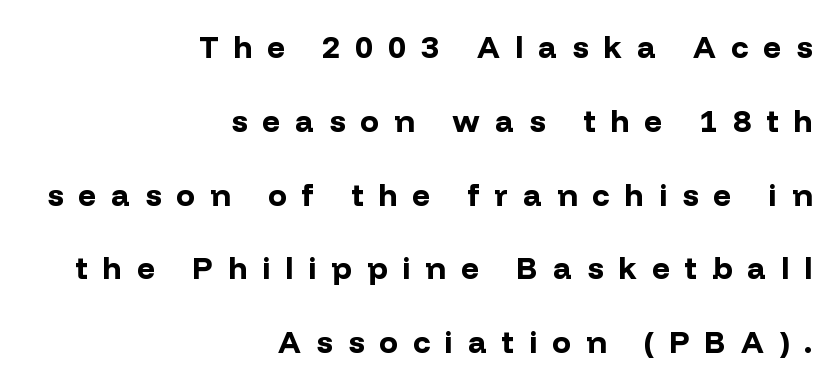
{"serif": "no", "italic": "no", "bold": "yes", "weight": "bold", "width": "normal", "stroke_contrast": "low", "x_height": "medium", "monospaced": "no", "underline": "no", "align": "right", "line_spacing": "loose", "line_spacing_ratio": 2.38, "letter_spacing": "wide", "letter_spacing_em": 0.49, "glyph_px": 31}
